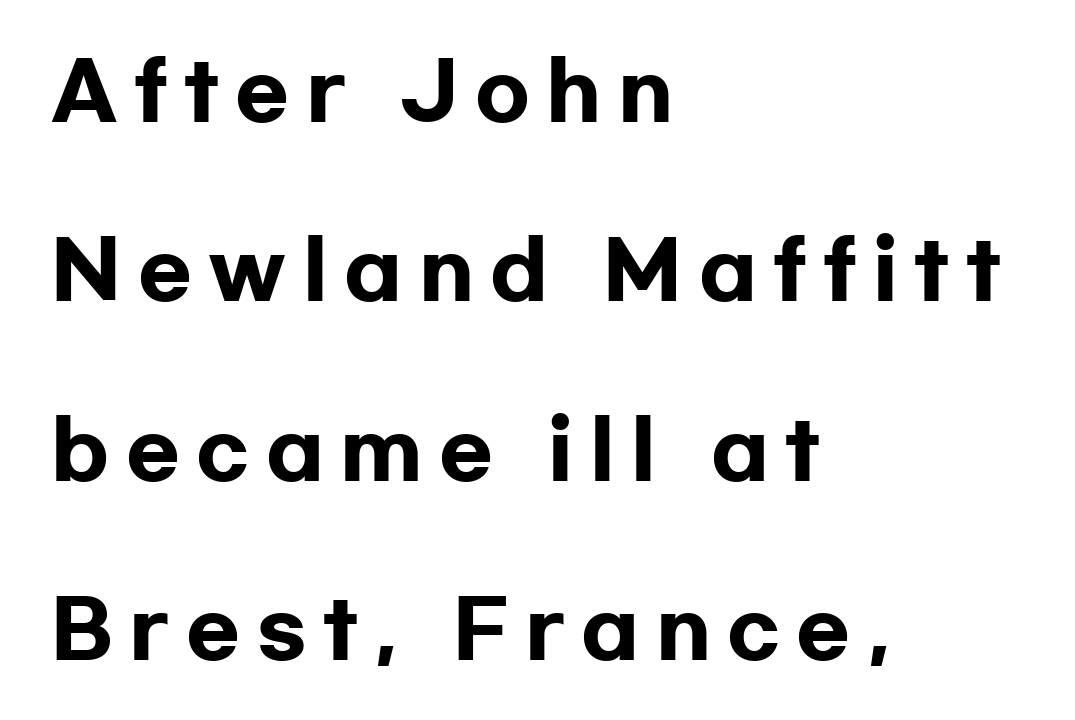
These lines are rendered in a variable-pitch font. These lines are set flush left with a ragged right edge. Is there much room between lines? Yes — plenty of vertical air separates them. These lines are composed in type without serifs. A roman cut, with each character standing at attention. This rendering features lettering with no underline.
